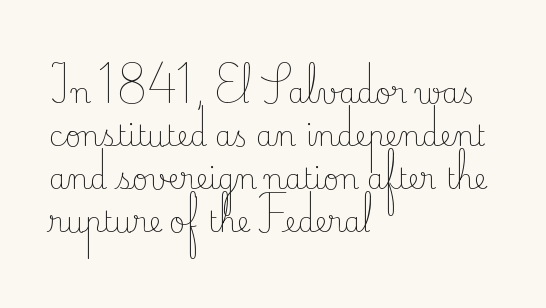
{"serif": "yes", "italic": "no", "bold": "no", "weight": "light", "width": "normal", "stroke_contrast": "low", "x_height": "small", "monospaced": "no", "underline": "no", "align": "left", "line_spacing": "normal", "line_spacing_ratio": 1.54, "letter_spacing": "normal", "letter_spacing_em": 0.0, "glyph_px": 28}
